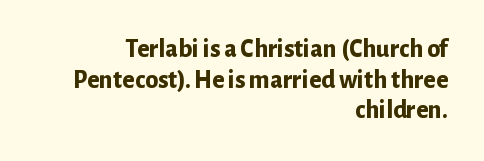
Q: Is the text bold? A: Yes.
Q: Is the text italic (slanted)? A: No, it is upright.
Q: Is the text underlined? A: No.
Q: How is the paragraph aligned? A: Right-aligned.
Q: Is the spacing between letters normal or unusually wide? A: Normal.
